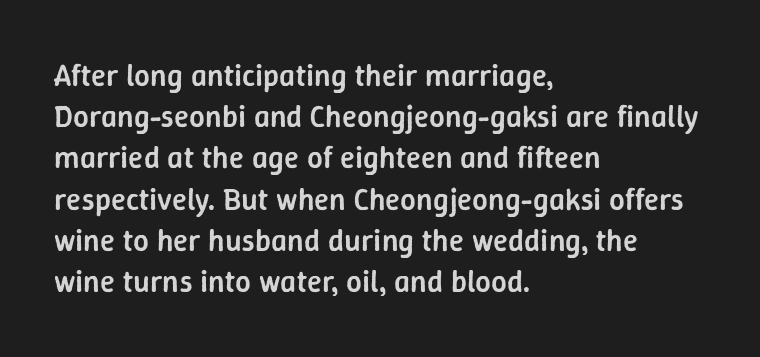
Q: Is the text bold? A: Semi-bold.
Q: Is the text italic (slanted)? A: No, it is upright.
Q: Is the typeface a serif or a sans-serif typeface? A: Sans-serif.
Q: Is the text underlined? A: No.
Q: How is the paragraph aligned? A: Left-aligned.
Q: Is the spacing between letters normal or unusually wide? A: Normal.
Q: Is the spacing between lines tight, normal or loose? A: Normal.
Q: Width (condensed, normal, or wide)? A: Normal.
Q: Stroke contrast? A: Low.
Q: x-height? A: Medium.
Q: Monospaced? A: No.
